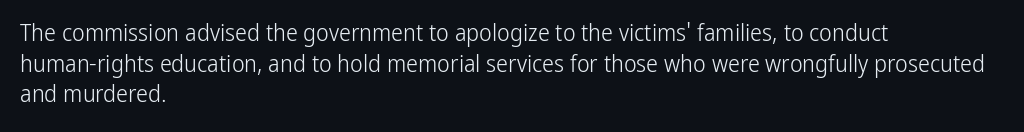
The image shows 24 px text type, upright; set left-aligned, normal line spacing (1.28x), normal letter spacing, not underlined.
